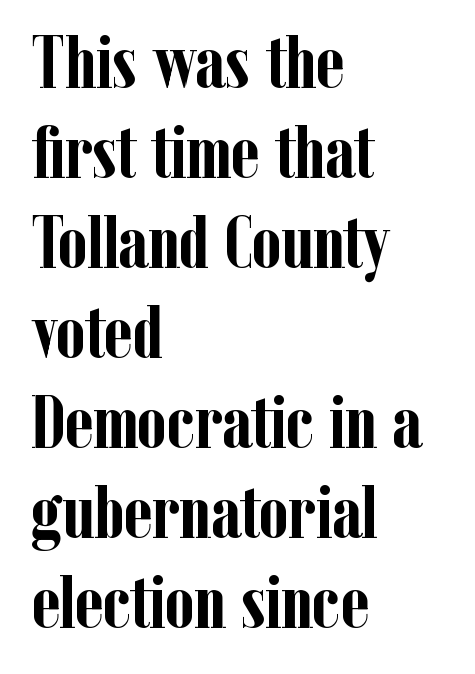
The image shows 75 px semibold, condensed serif type, upright; set left-aligned, line spacing 1.2x, normal letter spacing, not underlined; low stroke contrast and a medium x-height.
